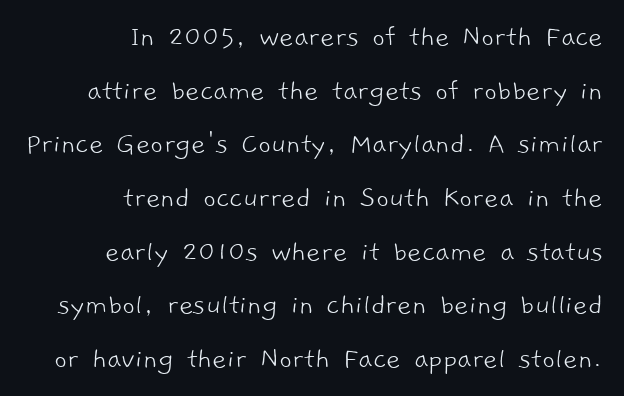
Q: Is the text bold? A: No.
Q: Is the typeface a serif or a sans-serif typeface? A: Sans-serif.
Q: Is the text underlined? A: No.
Q: How is the paragraph aligned? A: Right-aligned.
Q: Is the spacing between letters normal or unusually wide? A: Normal.
Q: Width (condensed, normal, or wide)? A: Normal.
Q: Stroke contrast? A: Low.
Q: x-height? A: Medium.
Q: Monospaced? A: No.
